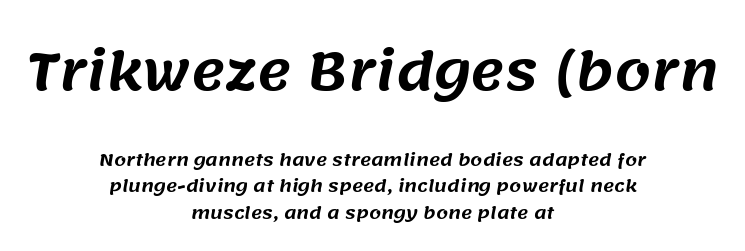
{"serif": "no", "width": "normal", "stroke_contrast": "medium", "x_height": "large", "monospaced": "no", "underline": "no", "align": "center", "line_spacing": "normal", "line_spacing_ratio": 1.56, "letter_spacing": "normal", "letter_spacing_em": 0.0, "larger_block": "first", "size_ratio": 3.06, "glyph_px": 52}
